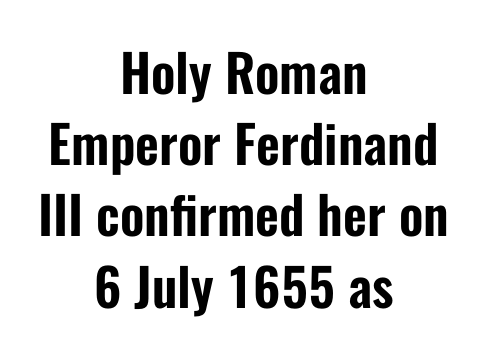
{"serif": "no", "italic": "no", "width": "condensed", "stroke_contrast": "low", "x_height": "medium", "monospaced": "no", "underline": "no", "align": "center", "line_spacing": "normal", "line_spacing_ratio": 1.37, "letter_spacing": "normal", "letter_spacing_em": 0.0, "glyph_px": 52}
